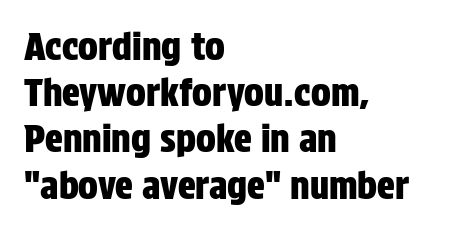
{"serif": "no", "italic": "no", "width": "condensed", "stroke_contrast": "low", "x_height": "large", "monospaced": "no", "underline": "no", "align": "left", "line_spacing": "normal", "line_spacing_ratio": 1.25, "letter_spacing": "normal", "letter_spacing_em": 0.0, "glyph_px": 37}
